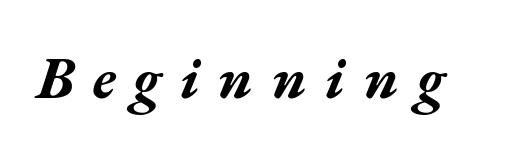
The image shows 60 px bold, wide type, italic (leaning right); set unusually wide letter spacing (+0.3 em), not underlined; medium stroke contrast and a medium x-height.
